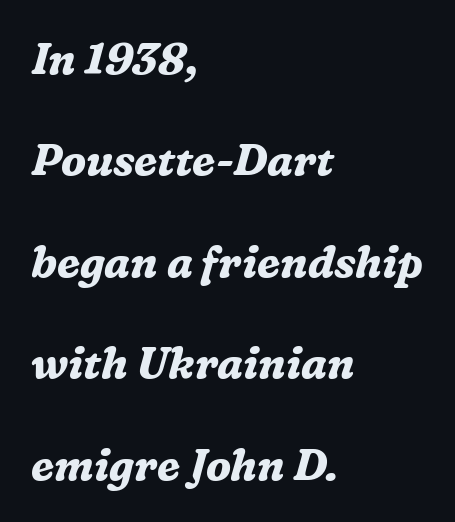
The image shows 43 px bold serif type, italic (leaning right); set left-aligned, loose line spacing (2.36x), normal letter spacing, not underlined; medium stroke contrast and a medium x-height.
